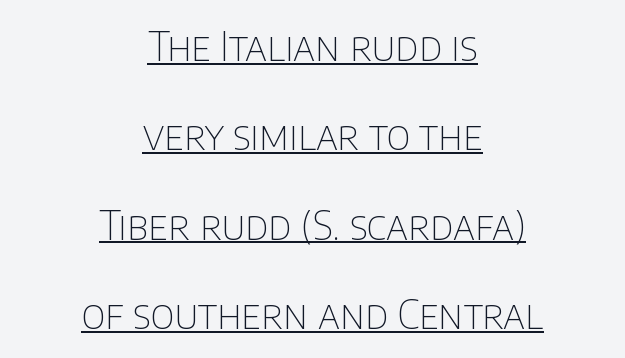
{"serif": "no", "italic": "no", "bold": "no", "weight": "thin", "width": "normal", "stroke_contrast": "low", "x_height": "large", "monospaced": "no", "underline": "yes", "align": "center", "line_spacing": "loose", "line_spacing_ratio": 2.29, "letter_spacing": "normal", "letter_spacing_em": 0.0, "glyph_px": 39}
